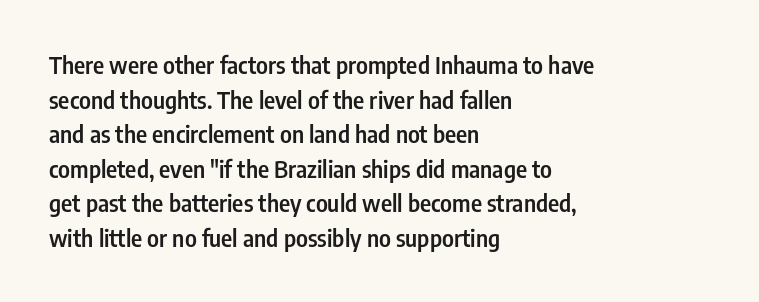
{"italic": "no", "bold": "semi", "underline": "no", "align": "left", "line_spacing": "normal", "line_spacing_ratio": 1.44, "letter_spacing": "normal", "letter_spacing_em": 0.0, "glyph_px": 24}
